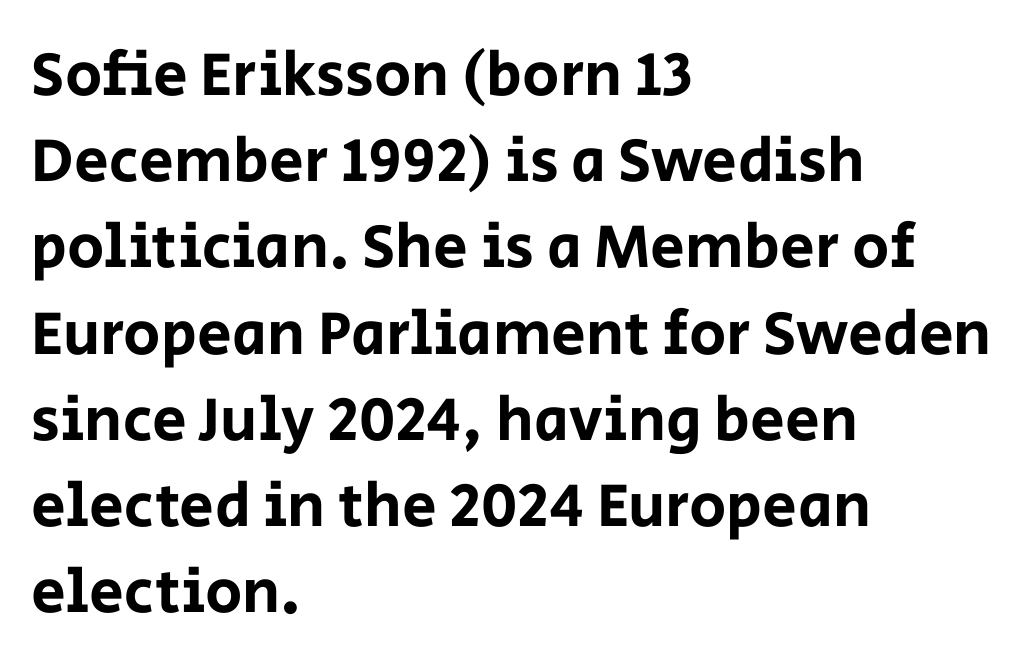
The axis of the letterforms is exactly vertical. Horizontally, the lines are justified to the leading edge only. Glance below the letters and you will spot only blank space. In terms of letterspacing, this is plain default setting. The leading is moderate, giving the passage an even texture. You could not count columns in this text — the font is proportionally spaced.
